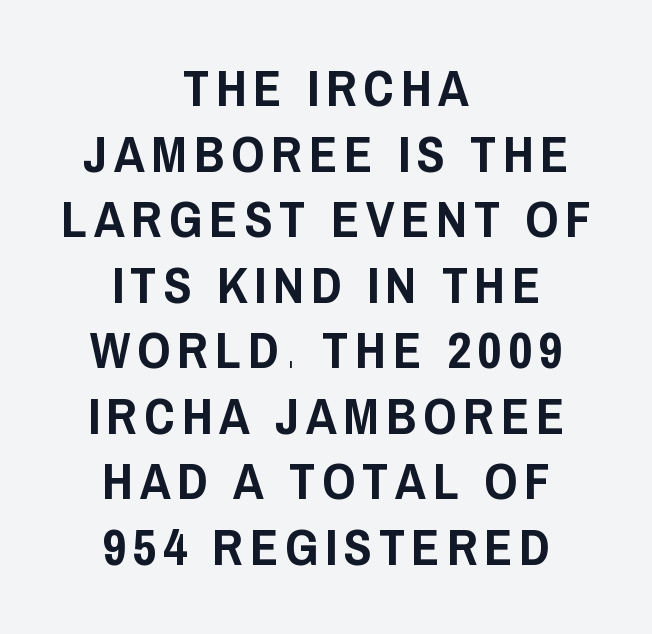
The area under the type is left untouched. These lines are centered, leaving both edges ragged. Rendered with straight, roman letterforms. The passage shown is typed in a proportional face where columns would drift. Evenly set lines give the paragraph a standard silhouette.
